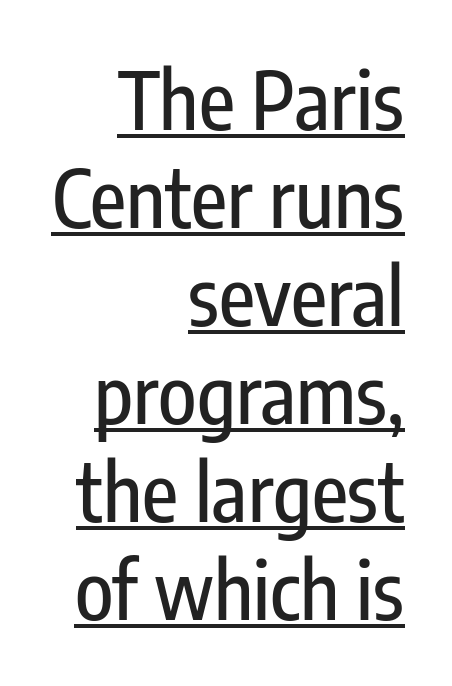
You could not count columns in this text — the font is proportionally spaced. One-word summary of the alignment: right. Every stem runs plumb, perpendicular to the baseline. Tracking value appears to be zero — textbook default spacing. To sum up the face: it is a sans, with no serifs.
